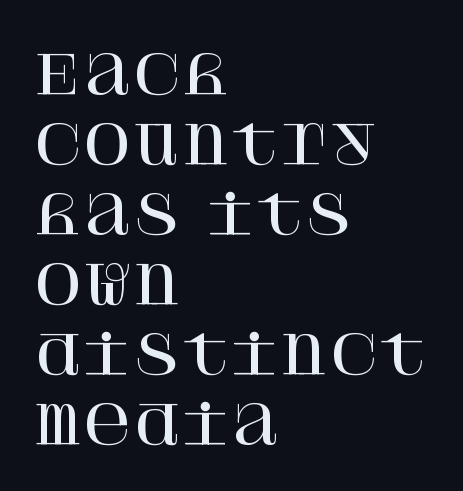
{"serif": "yes", "italic": "no", "width": "normal", "stroke_contrast": "high", "x_height": "large", "underline": "no", "align": "left", "line_spacing": "normal", "line_spacing_ratio": 1.32, "letter_spacing": "normal", "letter_spacing_em": 0.0, "glyph_px": 53}
